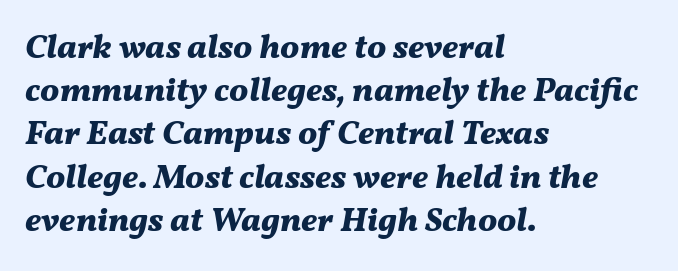
Q: Is the text bold? A: Yes.
Q: Is the text italic (slanted)? A: Yes, it leans right by about 11 degrees.
Q: Is the text underlined? A: No.
Q: How is the paragraph aligned? A: Left-aligned.
Q: Is the spacing between letters normal or unusually wide? A: Normal.
Q: Is the spacing between lines tight, normal or loose? A: Normal.
Q: Width (condensed, normal, or wide)? A: Normal.
Q: Stroke contrast? A: Medium.
Q: x-height? A: Medium.
Q: Monospaced? A: No.
